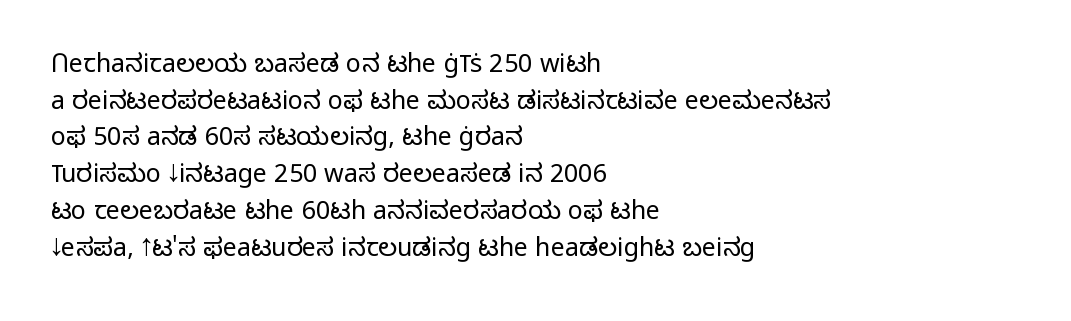
{"italic": "no", "bold": "no", "underline": "no", "align": "left", "line_spacing": "normal", "line_spacing_ratio": 1.47, "letter_spacing": "normal", "letter_spacing_em": 0.0, "glyph_px": 25}
